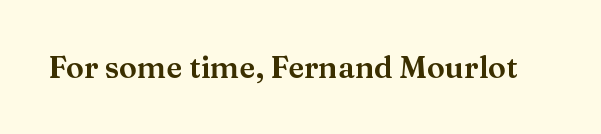
{"serif": "yes", "italic": "no", "width": "wide", "stroke_contrast": "medium", "x_height": "medium", "monospaced": "no", "underline": "no", "letter_spacing": "normal", "letter_spacing_em": 0.0, "glyph_px": 30}
